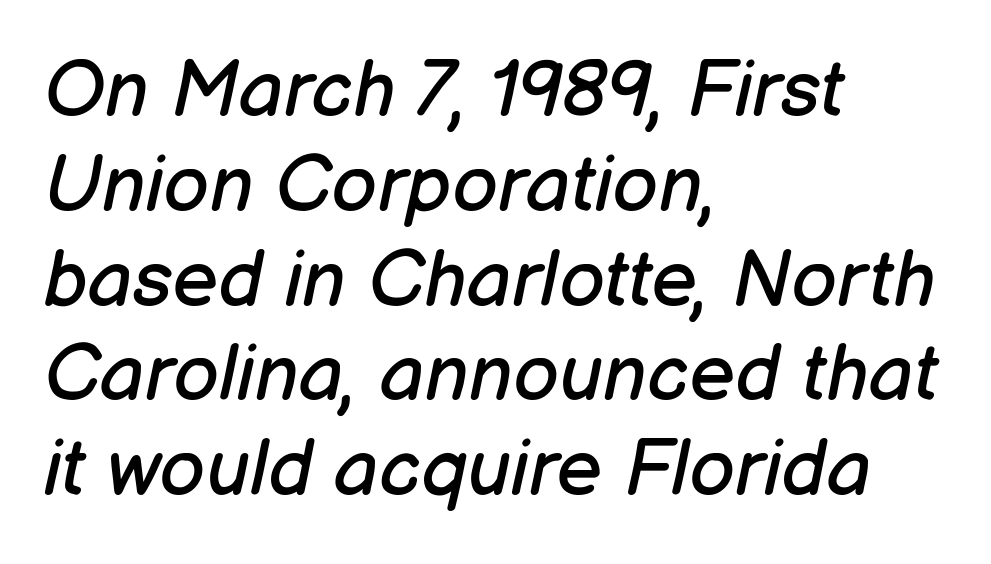
Q: Is the text bold? A: No.
Q: Is the text italic (slanted)? A: Yes, it leans right by about 12 degrees.
Q: Is the text underlined? A: No.
Q: How is the paragraph aligned? A: Left-aligned.
Q: Is the spacing between letters normal or unusually wide? A: Normal.
Q: Width (condensed, normal, or wide)? A: Normal.
Q: Stroke contrast? A: Low.
Q: x-height? A: Medium.
Q: Monospaced? A: No.
